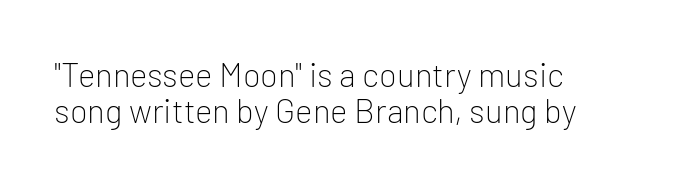
The image shows 33 px light sans-serif type, upright; set left-aligned, tight line spacing (1.1x), normal letter spacing, not underlined; low stroke contrast and a medium x-height.
